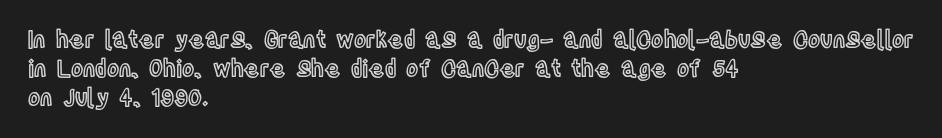
Q: Is the text italic (slanted)? A: No, it is upright.
Q: Is the text underlined? A: No.
Q: How is the paragraph aligned? A: Left-aligned.
Q: Is the spacing between letters normal or unusually wide? A: Normal.
Q: Is the spacing between lines tight, normal or loose? A: Normal.
